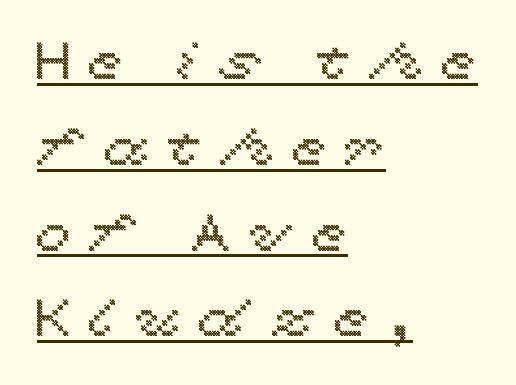
{"width": "wide", "x_height": "medium", "monospaced": "no", "underline": "yes", "align": "left", "line_spacing": "normal", "line_spacing_ratio": 1.65, "letter_spacing": "wide", "letter_spacing_em": 0.33, "glyph_px": 52}
